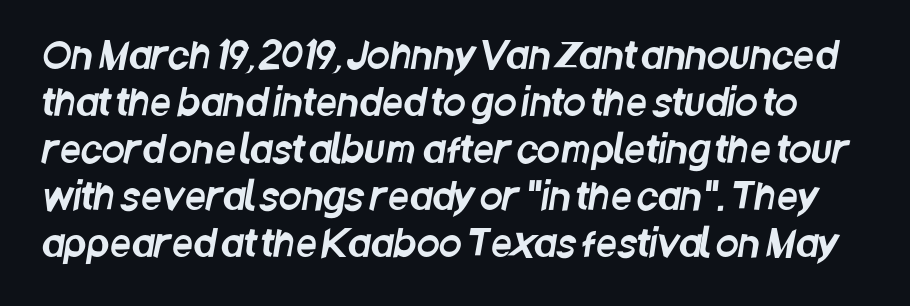
Q: Is the typeface a serif or a sans-serif typeface? A: Sans-serif.
Q: Is the text underlined? A: No.
Q: Is the spacing between letters normal or unusually wide? A: Normal.
Q: Is the spacing between lines tight, normal or loose? A: Normal.
Q: Width (condensed, normal, or wide)? A: Condensed.
Q: Stroke contrast? A: Low.
Q: x-height? A: Large.
Q: Monospaced? A: No.
